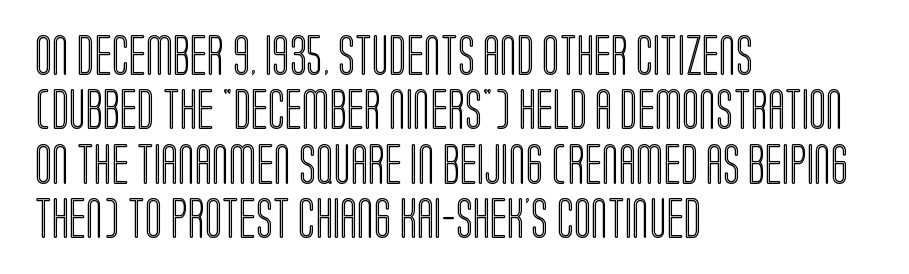
The image shows 40 px condensed type, upright; set left-aligned, normal line spacing (1.36x), normal letter spacing, not underlined; a large x-height.
